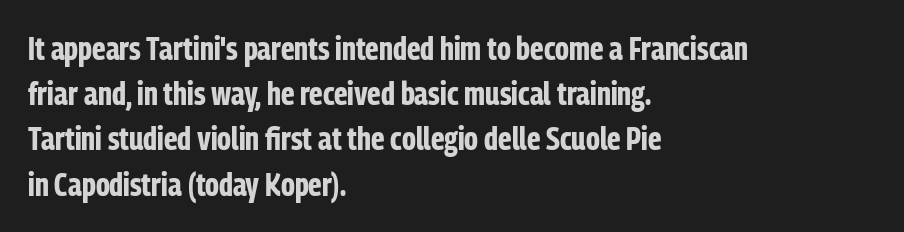
{"serif": "no", "italic": "no", "bold": "yes", "weight": "bold", "width": "condensed", "stroke_contrast": "low", "x_height": "medium", "monospaced": "no", "underline": "no", "align": "left", "line_spacing": "normal", "line_spacing_ratio": 1.37, "letter_spacing": "normal", "letter_spacing_em": 0.0, "glyph_px": 33}
